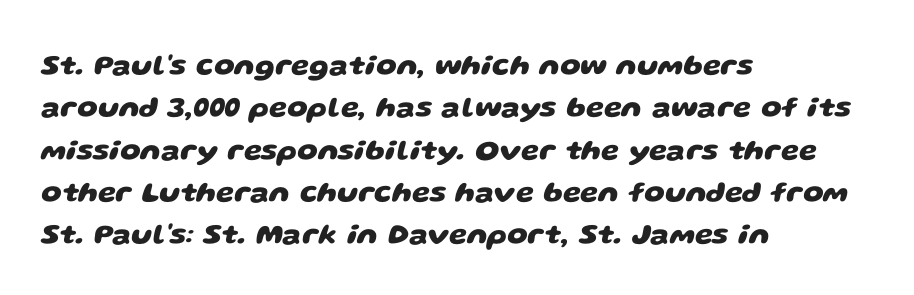
Q: Is the text bold? A: Yes.
Q: Is the typeface a serif or a sans-serif typeface? A: Sans-serif.
Q: Is the text underlined? A: No.
Q: How is the paragraph aligned? A: Left-aligned.
Q: Is the spacing between letters normal or unusually wide? A: Normal.
Q: Is the spacing between lines tight, normal or loose? A: Normal.
Q: Width (condensed, normal, or wide)? A: Wide.
Q: Stroke contrast? A: Low.
Q: x-height? A: Large.
Q: Monospaced? A: No.
